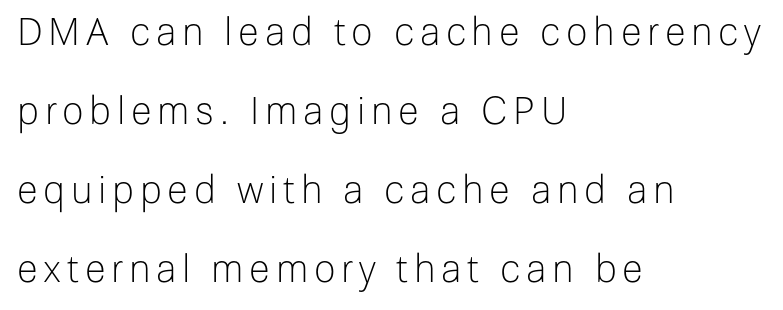
The glyphs are unaccompanied by any horizontal stroke below them. A great deal of white space separates one row of letters from the next. Tall strokes in this sample are plumb rather than angled. The typesetter chose a ragged-right arrangement here. The letters look calm and open, with moderate or lighter stems.
